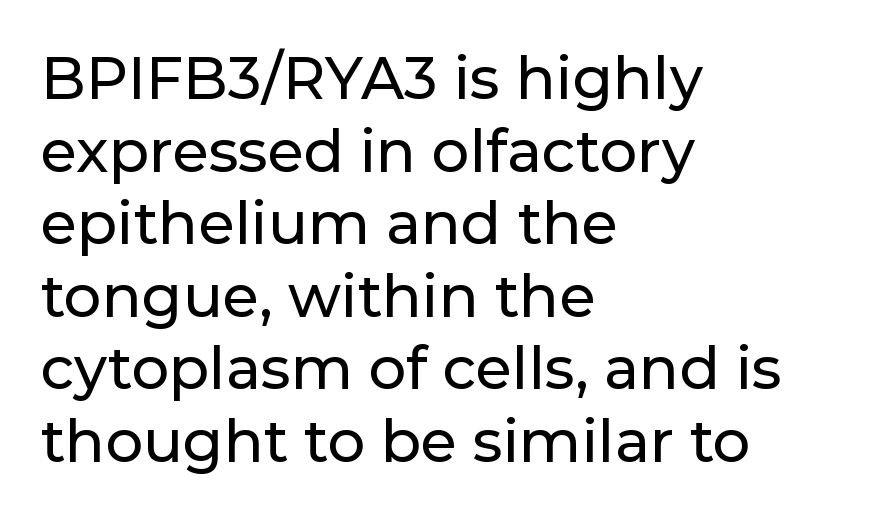
Q: Is the text italic (slanted)? A: No, it is upright.
Q: Is the typeface a serif or a sans-serif typeface? A: Sans-serif.
Q: Is the text underlined? A: No.
Q: How is the paragraph aligned? A: Left-aligned.
Q: Is the spacing between letters normal or unusually wide? A: Normal.
Q: Width (condensed, normal, or wide)? A: Normal.
Q: Stroke contrast? A: Low.
Q: x-height? A: Medium.
Q: Monospaced? A: No.
